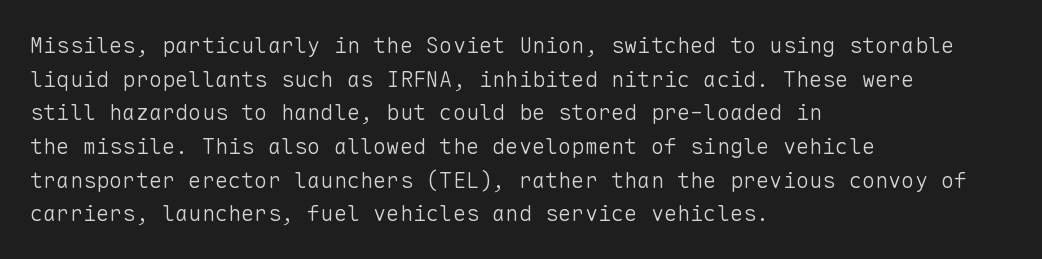
{"italic": "no", "bold": "no", "underline": "no", "align": "left", "line_spacing": "normal", "line_spacing_ratio": 1.53, "letter_spacing": "normal", "letter_spacing_em": 0.0, "glyph_px": 22}
